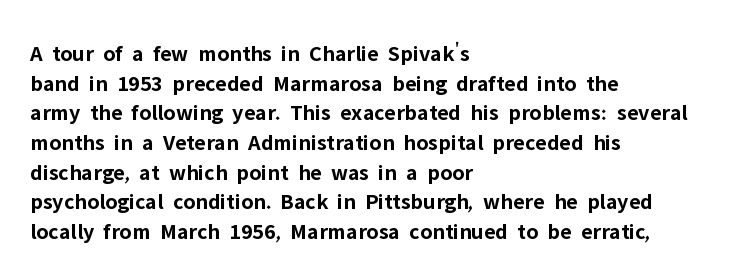
Is there any slant? The stems are plumb. Nothing unusual about the tracking: characters are spaced as the font intends. These words are printed bold, with thick strokes throughout. Evenly set lines give the paragraph a standard silhouette.
